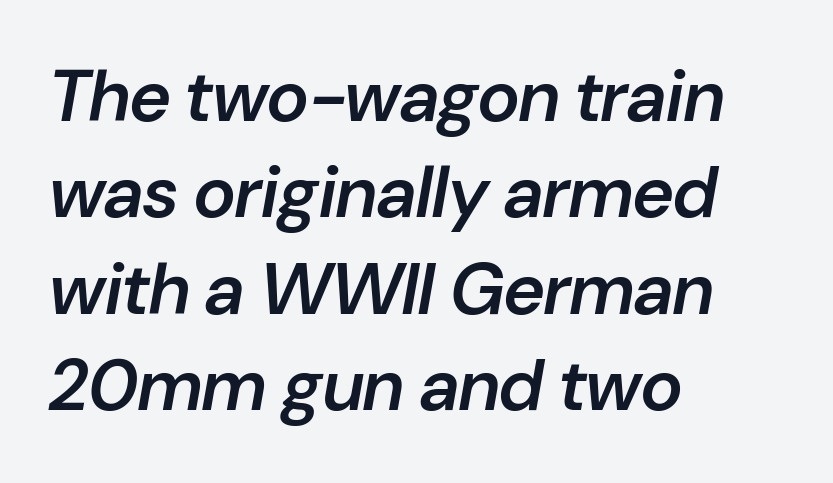
The image shows 72 px semibold type, italic (leaning right); set left-aligned, normal line spacing (1.34x), normal letter spacing, not underlined; low stroke contrast and a medium x-height.
